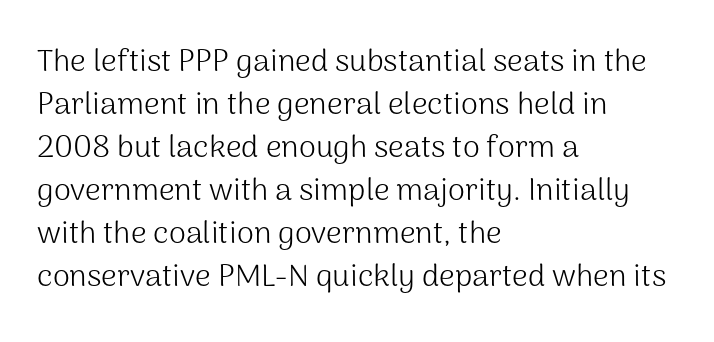
The image shows 31 px light sans-serif type, upright; set left-aligned, normal line spacing (1.39x), normal letter spacing, not underlined; medium stroke contrast and a medium x-height.
